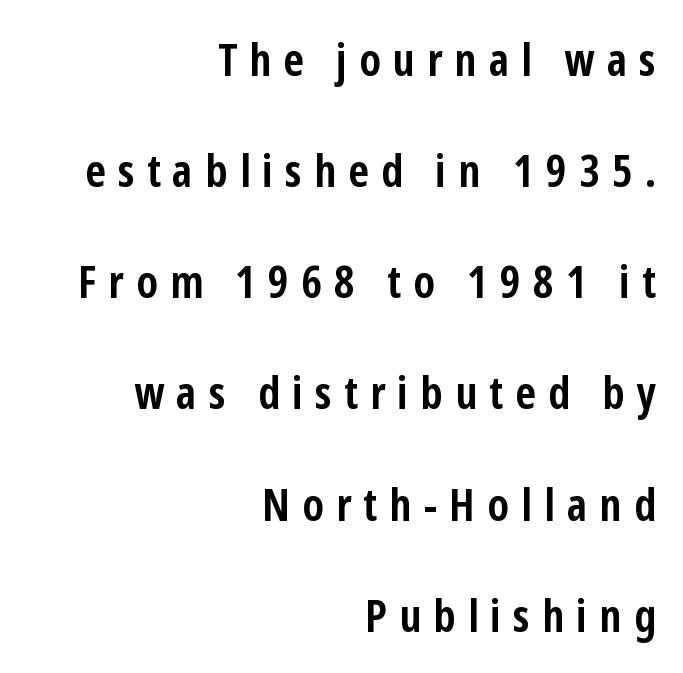
This sample has the flowing, uneven cadence of proportional lettering. This block would shrink considerably if given ordinary leading; it's expanded now. The type sits square on the baseline with zero lean. Horizontally, the lines are justified to the trailing edge only. Words appear elongated and porous because spacing is wide.
